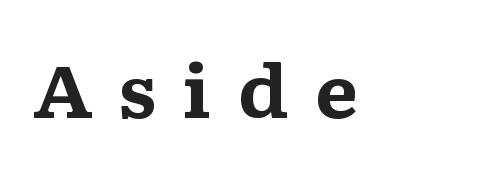
Q: Is the text bold? A: Yes.
Q: Is the text italic (slanted)? A: No, it is upright.
Q: Is the typeface a serif or a sans-serif typeface? A: Serif.
Q: Is the text underlined? A: No.
Q: How is the paragraph aligned? A: Left-aligned.
Q: Is the spacing between letters normal or unusually wide? A: Unusually wide.
Q: Width (condensed, normal, or wide)? A: Wide.
Q: Stroke contrast? A: Medium.
Q: x-height? A: Medium.
Q: Monospaced? A: No.
